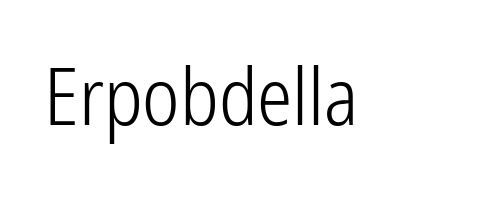
Q: Is the text bold? A: No.
Q: Is the text italic (slanted)? A: No, it is upright.
Q: Is the typeface a serif or a sans-serif typeface? A: Sans-serif.
Q: Is the text underlined? A: No.
Q: Is the spacing between letters normal or unusually wide? A: Normal.
Q: Width (condensed, normal, or wide)? A: Condensed.
Q: Stroke contrast? A: Low.
Q: x-height? A: Medium.
Q: Monospaced? A: No.
